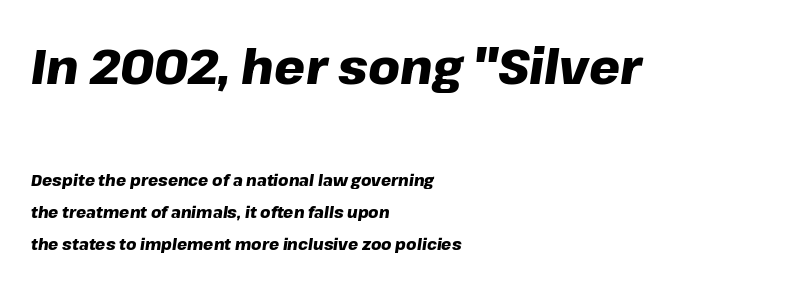
Summary of vertical rhythm: relaxed, with wide interline spacing. When letters slant like this, we call the style italic. Character widths vary here, with narrow letters taking less room than wide ones. The strokes are fattened all the way to bold. Teacher's note: observe the even left margin — that is flush-left alignment. You could call the tracking neutral — neither tight nor loose.
